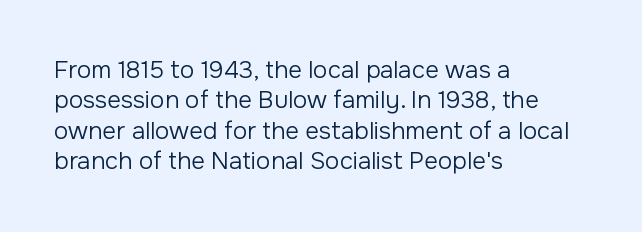
The type sits square on the baseline with zero lean. Only glyphs here, with clear space below each row. This sample is left-justified, so line endings fall wherever the words run out. Nothing unusual about the tracking: characters are spaced as the font intends. No extra ink here — the face is not bold.
